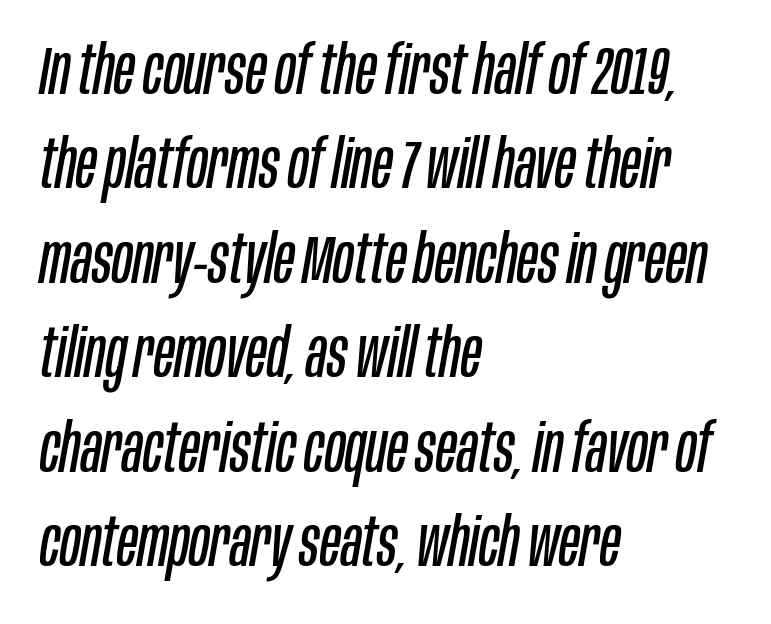
{"italic": "yes", "lean": "right", "slant_degrees": 10, "bold": "no", "weight": "regular", "width": "condensed", "stroke_contrast": "low", "x_height": "large", "monospaced": "no", "underline": "no", "align": "left", "line_spacing": "normal", "line_spacing_ratio": 1.41, "letter_spacing": "normal", "letter_spacing_em": 0.0, "glyph_px": 67}
